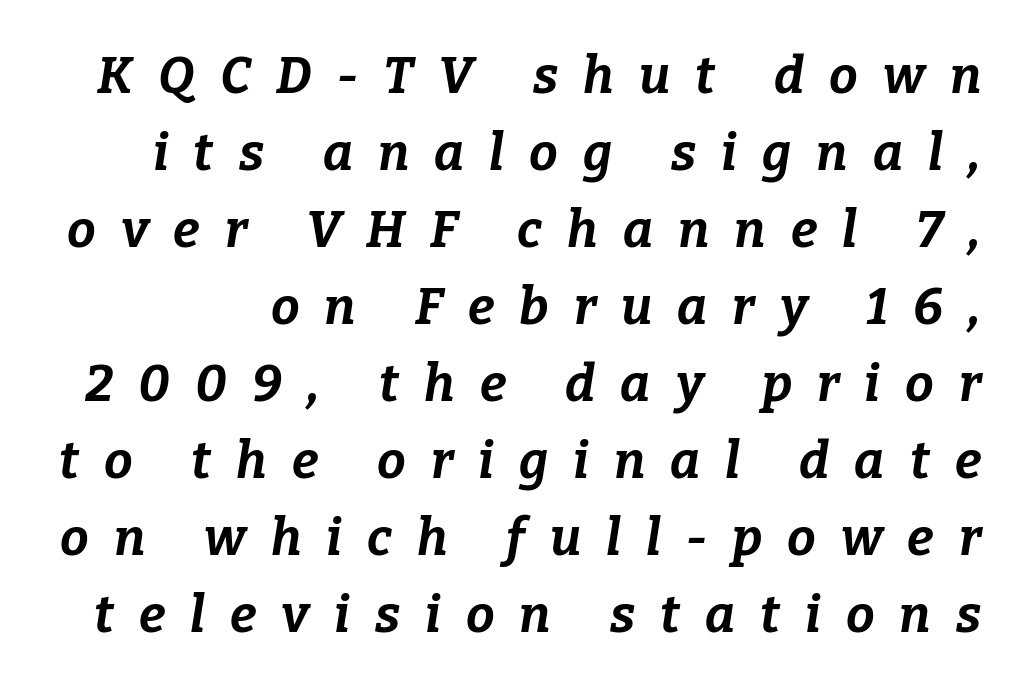
Q: Is the text bold? A: Yes.
Q: Is the text italic (slanted)? A: Yes, it leans right by about 9 degrees.
Q: Is the text underlined? A: No.
Q: Is the spacing between letters normal or unusually wide? A: Unusually wide.
Q: Is the spacing between lines tight, normal or loose? A: Normal.
Q: Width (condensed, normal, or wide)? A: Normal.
Q: Stroke contrast? A: Low.
Q: x-height? A: Medium.
Q: Monospaced? A: No.
